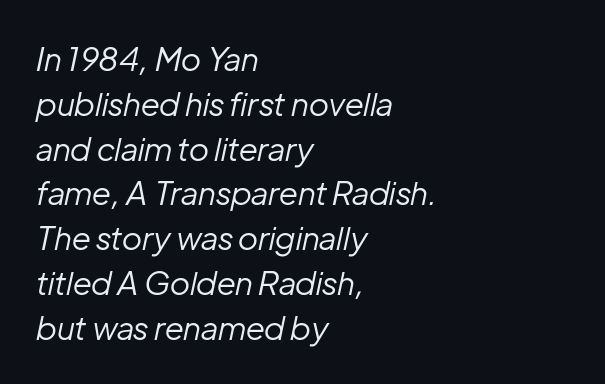
{"italic": "yes", "lean": "right", "slant_degrees": 12, "bold": "no", "weight": "regular", "width": "normal", "stroke_contrast": "low", "x_height": "medium", "monospaced": "no", "underline": "no", "align": "left", "line_spacing": "normal", "line_spacing_ratio": 1.4, "letter_spacing": "normal", "letter_spacing_em": 0.0, "glyph_px": 32}
